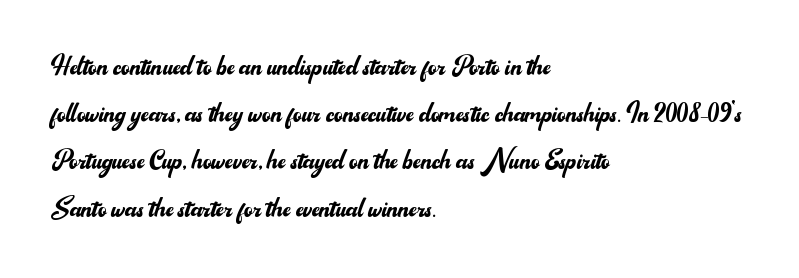
The image shows 33 px regular-weight sans-serif type; set left-aligned, normal line spacing (1.43x), normal letter spacing, not underlined; medium stroke contrast and a small x-height.
